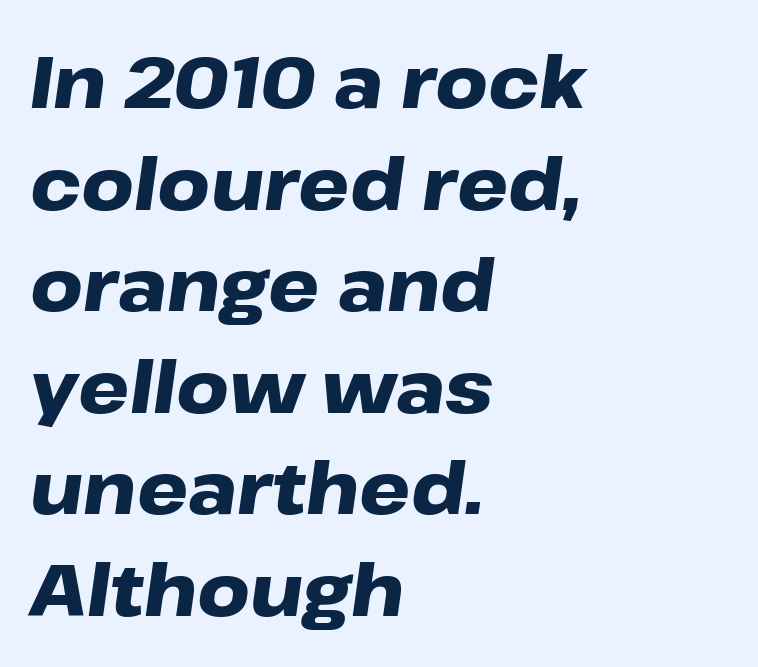
{"italic": "yes", "lean": "right", "slant_degrees": 8, "bold": "yes", "weight": "heavy", "width": "wide", "stroke_contrast": "low", "x_height": "medium", "monospaced": "no", "underline": "no", "align": "left", "line_spacing": "normal", "line_spacing_ratio": 1.41, "letter_spacing": "normal", "letter_spacing_em": 0.0, "glyph_px": 72}
